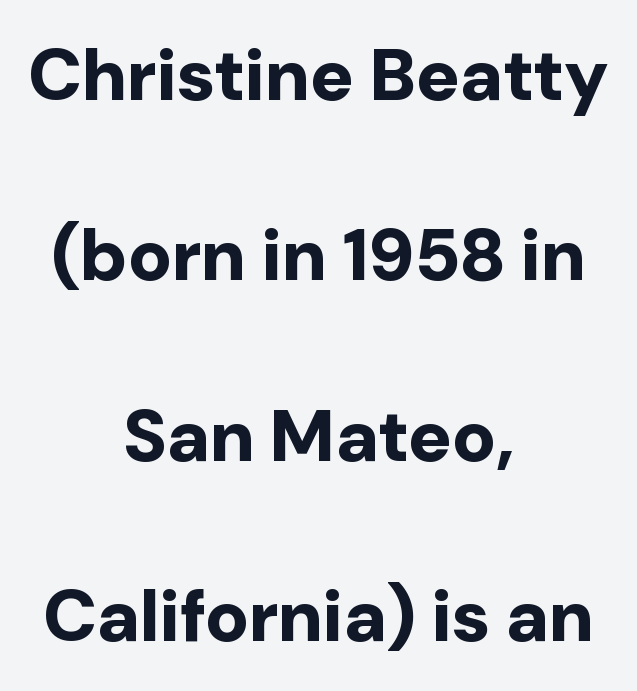
On the weight axis this lands at bold, roughly 700. No word sits above an underline. You could fit nearly another row in the gap between these rows. You could not count columns in this text — the font is proportionally spaced.
